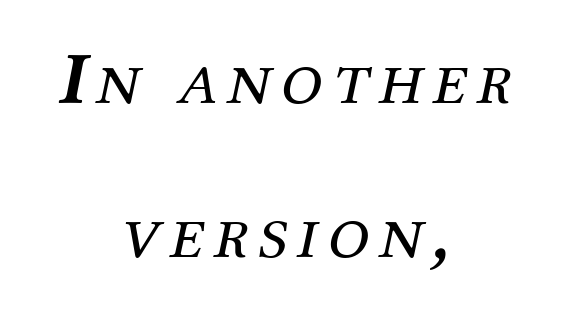
Spacing verdict: proportional, widths tailored to each character. The font is comparable to plain body text, perhaps lighter. This rendering uses center alignment, leaving both contours irregular but symmetric. Regarding leading, the lines here are spaced well apart. Any mark beneath the type? The region is blank.
